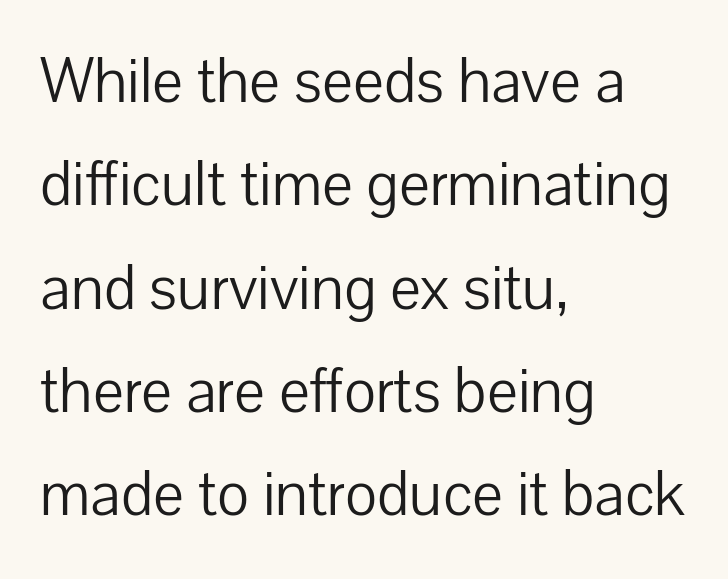
{"serif": "no", "italic": "no", "bold": "no", "weight": "light", "width": "normal", "stroke_contrast": "low", "x_height": "medium", "monospaced": "no", "underline": "no", "align": "left", "line_spacing": "normal", "line_spacing_ratio": 1.59, "letter_spacing": "normal", "letter_spacing_em": 0.0, "glyph_px": 65}
